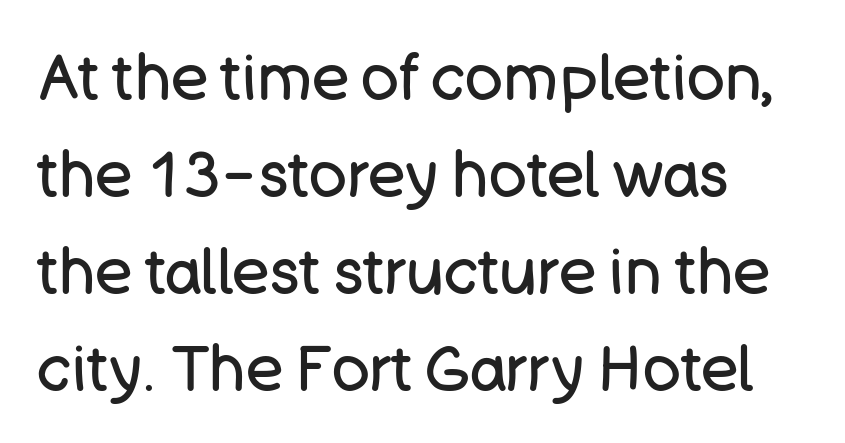
{"serif": "no", "italic": "no", "bold": "no", "weight": "regular", "width": "normal", "stroke_contrast": "low", "x_height": "large", "monospaced": "no", "underline": "no", "align": "left", "line_spacing": "normal", "line_spacing_ratio": 1.54, "letter_spacing": "normal", "letter_spacing_em": 0.0, "glyph_px": 63}
